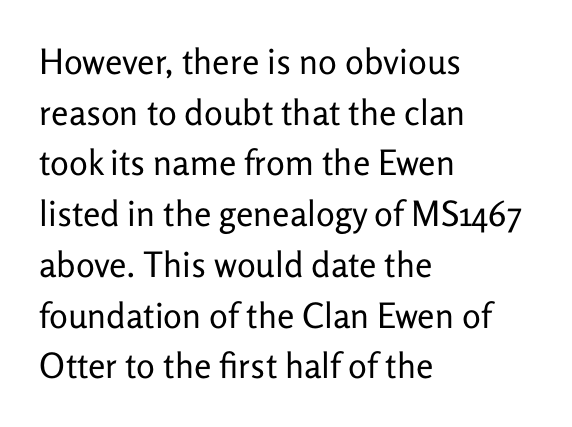
{"serif": "no", "italic": "no", "bold": "no", "weight": "regular", "width": "normal", "stroke_contrast": "low", "x_height": "medium", "monospaced": "no", "underline": "no", "align": "left", "line_spacing": "normal", "line_spacing_ratio": 1.45, "letter_spacing": "normal", "letter_spacing_em": 0.0, "glyph_px": 35}
